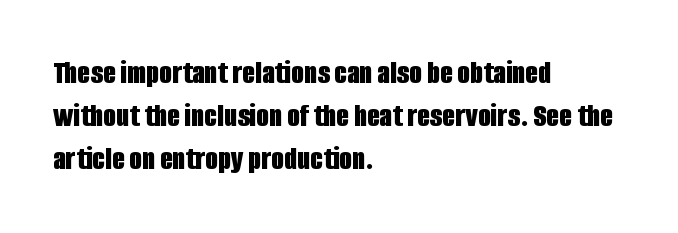
The image shows 33 px bold, condensed sans-serif type, upright; set left-aligned, normal line spacing (1.31x), normal letter spacing, not underlined; low stroke contrast and a large x-height.
